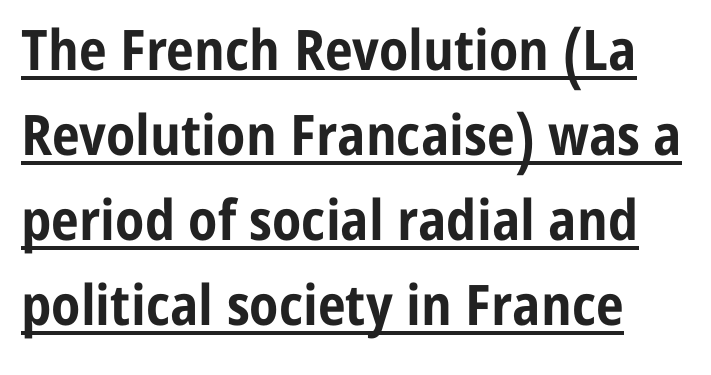
This sample uses a sans-serif face. One glance says typical: line gaps are just what's usual. Observe the ordinary spacing: letters are neighbours, not strangers. Note the varied advance widths — an 'i' is clearly narrower than an 'm'. How heavy is the stroke? Heavy — this is a bold.
